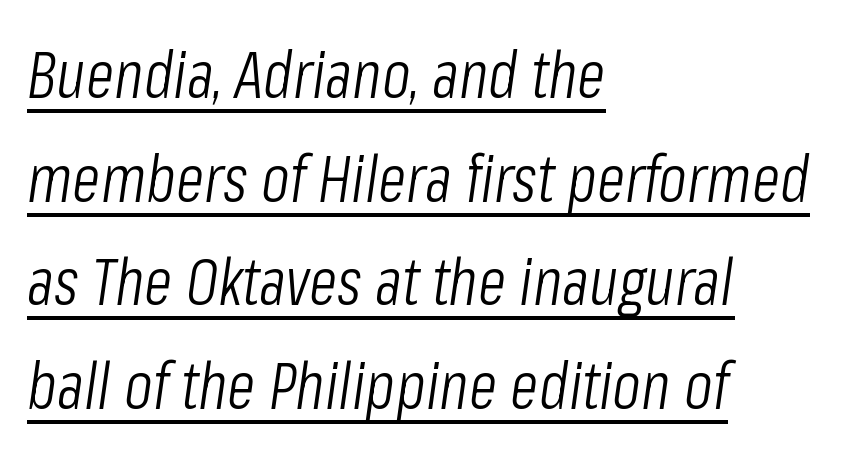
{"italic": "yes", "lean": "right", "slant_degrees": 8, "bold": "no", "weight": "light", "width": "condensed", "stroke_contrast": "low", "x_height": "medium", "monospaced": "no", "underline": "yes", "align": "left", "line_spacing": "normal", "line_spacing_ratio": 1.57, "letter_spacing": "normal", "letter_spacing_em": 0.0, "glyph_px": 66}
